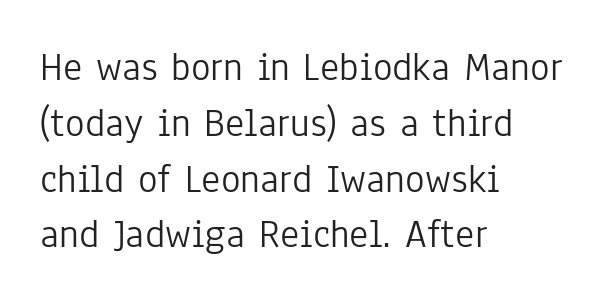
{"serif": "no", "italic": "no", "bold": "no", "weight": "light", "width": "condensed", "stroke_contrast": "low", "x_height": "medium", "monospaced": "no", "underline": "no", "align": "left", "line_spacing": "normal", "line_spacing_ratio": 1.36, "letter_spacing": "normal", "letter_spacing_em": 0.0, "glyph_px": 41}
